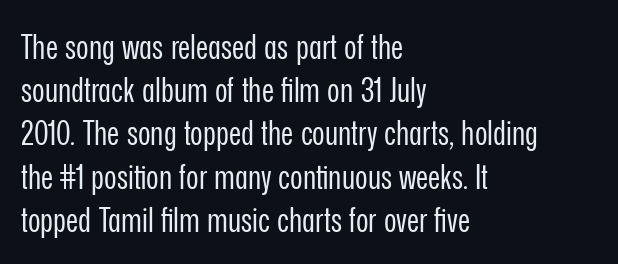
Q: Is the text bold? A: No.
Q: Is the text italic (slanted)? A: No, it is upright.
Q: Is the typeface a serif or a sans-serif typeface? A: Sans-serif.
Q: Is the text underlined? A: No.
Q: How is the paragraph aligned? A: Left-aligned.
Q: Is the spacing between letters normal or unusually wide? A: Normal.
Q: Is the spacing between lines tight, normal or loose? A: Normal.
Q: Width (condensed, normal, or wide)? A: Condensed.
Q: Stroke contrast? A: Low.
Q: x-height? A: Medium.
Q: Monospaced? A: No.
